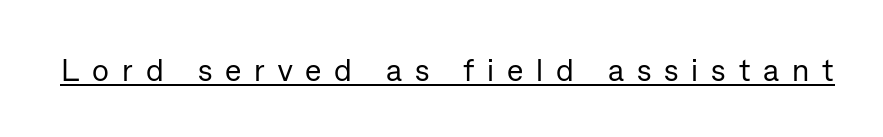
The image shows 31 px regular-weight sans-serif type, upright; set unusually wide letter spacing (+0.42 em), underlined; low stroke contrast and a medium x-height.
